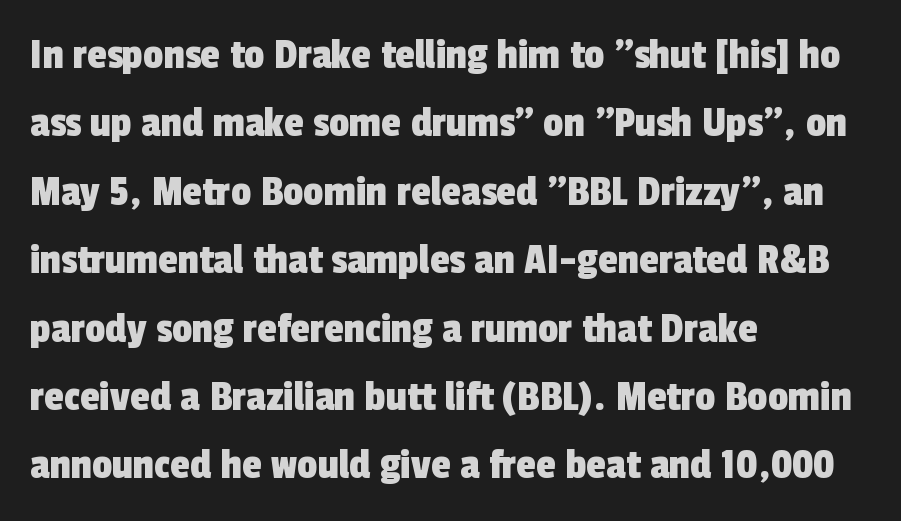
The image shows 45 px condensed sans-serif type; set left-aligned, normal line spacing (1.52x), normal letter spacing, not underlined; a medium x-height.
